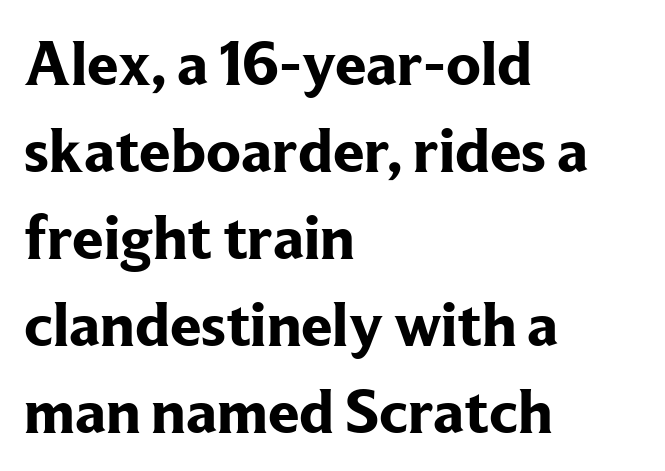
{"serif": "yes", "italic": "no", "bold": "yes", "weight": "bold", "width": "normal", "stroke_contrast": "low", "x_height": "medium", "monospaced": "no", "underline": "no", "align": "left", "line_spacing": "normal", "line_spacing_ratio": 1.38, "letter_spacing": "normal", "letter_spacing_em": 0.0, "glyph_px": 63}
